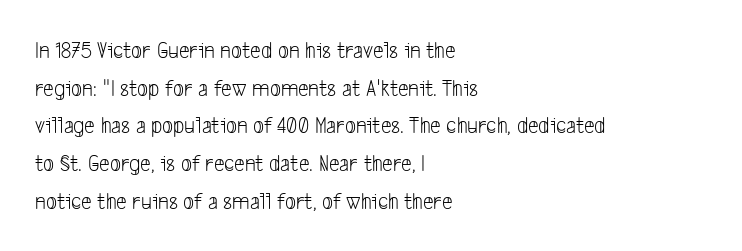
{"bold": "no", "underline": "no", "align": "left", "line_spacing": "normal", "line_spacing_ratio": 1.57, "letter_spacing": "normal", "letter_spacing_em": 0.0, "glyph_px": 24}
